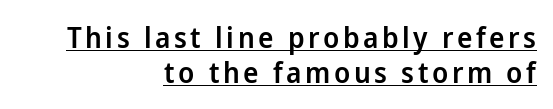
Q: Is the text bold? A: Semi-bold.
Q: Is the text italic (slanted)? A: No, it is upright.
Q: Is the typeface a serif or a sans-serif typeface? A: Sans-serif.
Q: Is the text underlined? A: Yes.
Q: How is the paragraph aligned? A: Right-aligned.
Q: Width (condensed, normal, or wide)? A: Normal.
Q: Stroke contrast? A: Low.
Q: x-height? A: Medium.
Q: Monospaced? A: No.
